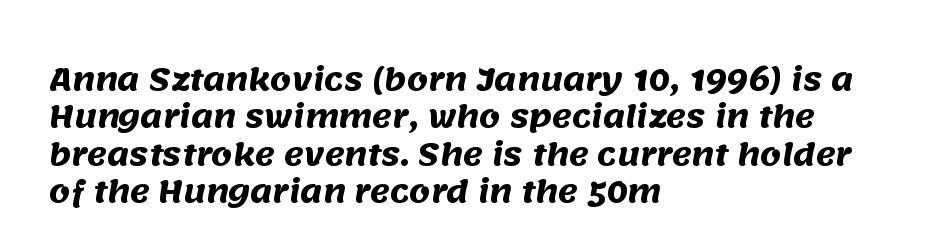
{"serif": "no", "bold": "yes", "weight": "heavy", "width": "normal", "stroke_contrast": "medium", "x_height": "large", "monospaced": "no", "underline": "no", "align": "left", "line_spacing": "normal", "line_spacing_ratio": 1.25, "letter_spacing": "normal", "letter_spacing_em": 0.0, "glyph_px": 30}
